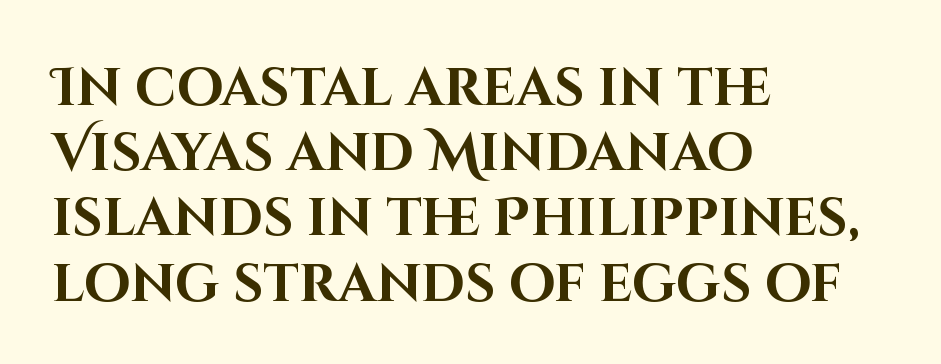
The image shows 53 px bold sans-serif type, upright; set left-aligned, line spacing 1.23x, normal letter spacing, not underlined; high stroke contrast and a large x-height.
